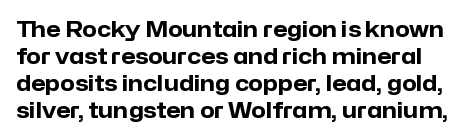
{"italic": "no", "bold": "yes", "underline": "no", "line_spacing": "normal", "line_spacing_ratio": 1.29, "letter_spacing": "normal", "letter_spacing_em": 0.0, "glyph_px": 21}
